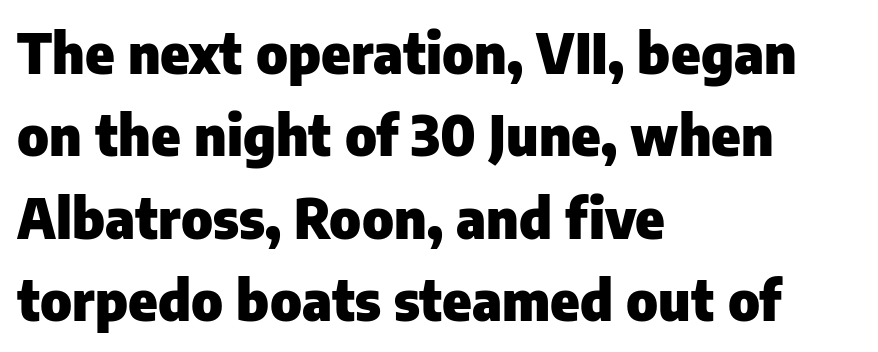
{"serif": "no", "italic": "no", "bold": "yes", "weight": "heavy", "width": "normal", "stroke_contrast": "low", "x_height": "medium", "monospaced": "no", "underline": "no", "align": "left", "line_spacing": "normal", "line_spacing_ratio": 1.5, "letter_spacing": "normal", "letter_spacing_em": 0.0, "glyph_px": 55}
